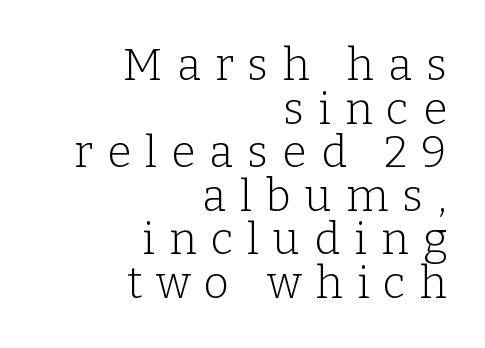
The image shows 44 px light serif type, upright; set right-aligned, tight line spacing (0.99x), unusually wide letter spacing (+0.32 em), not underlined; low stroke contrast and a medium x-height.
